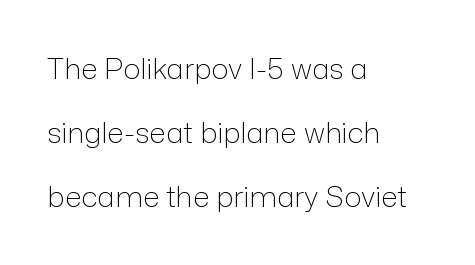
Q: Is the text bold? A: No.
Q: Is the text italic (slanted)? A: No, it is upright.
Q: Is the typeface a serif or a sans-serif typeface? A: Sans-serif.
Q: Is the text underlined? A: No.
Q: How is the paragraph aligned? A: Left-aligned.
Q: Is the spacing between letters normal or unusually wide? A: Normal.
Q: Is the spacing between lines tight, normal or loose? A: Loose.
Q: Width (condensed, normal, or wide)? A: Normal.
Q: Stroke contrast? A: Low.
Q: x-height? A: Medium.
Q: Monospaced? A: No.
